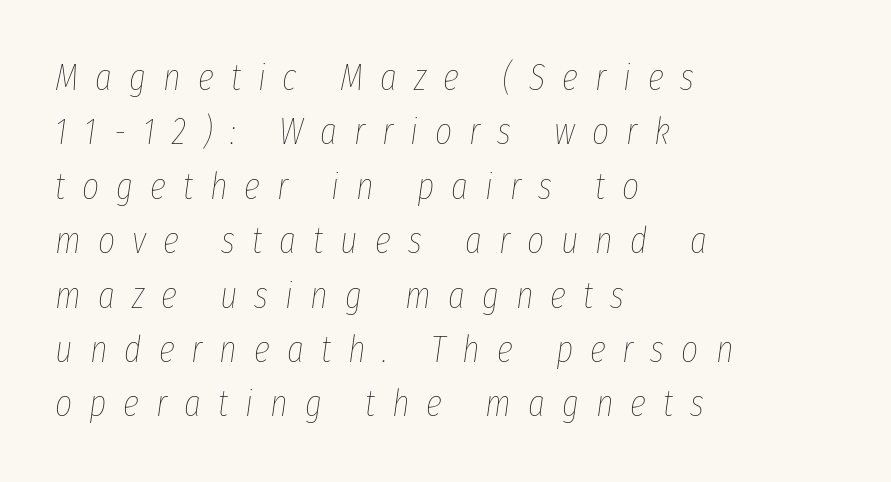
Q: Is the text bold? A: No.
Q: Is the text italic (slanted)? A: Yes, it leans right by about 8 degrees.
Q: Is the text underlined? A: No.
Q: How is the paragraph aligned? A: Left-aligned.
Q: Is the spacing between letters normal or unusually wide? A: Unusually wide.
Q: Is the spacing between lines tight, normal or loose? A: Normal.
Q: Width (condensed, normal, or wide)? A: Condensed.
Q: Stroke contrast? A: Low.
Q: x-height? A: Medium.
Q: Monospaced? A: No.
